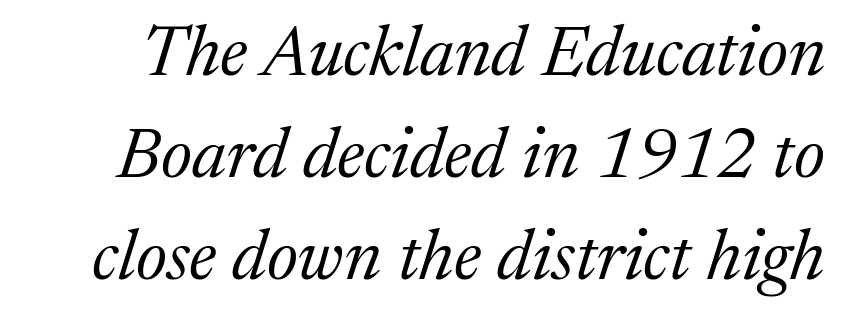
Q: Is the text bold? A: No.
Q: Is the text italic (slanted)? A: Yes, it leans right by about 17 degrees.
Q: Is the typeface a serif or a sans-serif typeface? A: Serif.
Q: Is the text underlined? A: No.
Q: Is the spacing between letters normal or unusually wide? A: Normal.
Q: Is the spacing between lines tight, normal or loose? A: Normal.
Q: Width (condensed, normal, or wide)? A: Normal.
Q: Stroke contrast? A: Medium.
Q: x-height? A: Medium.
Q: Monospaced? A: No.
